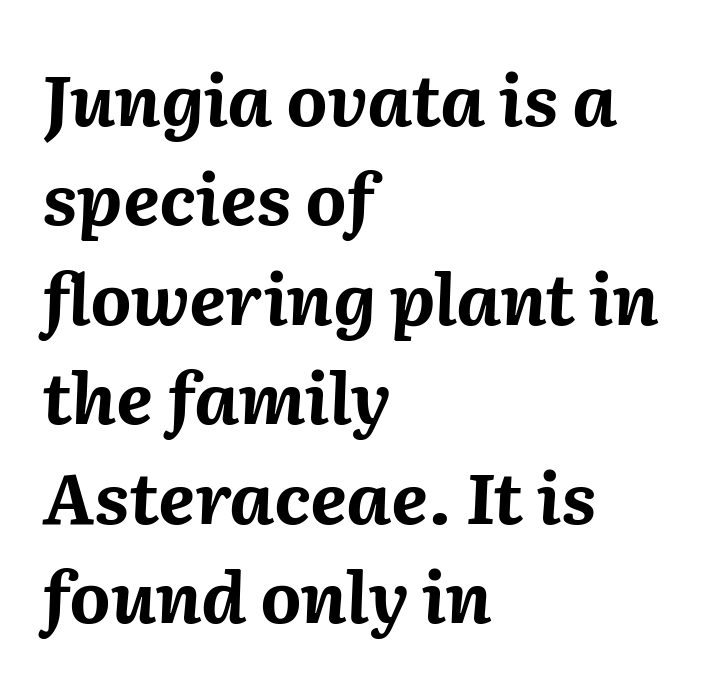
{"italic": "yes", "lean": "right", "slant_degrees": 2, "bold": "yes", "weight": "bold", "width": "normal", "stroke_contrast": "medium", "x_height": "medium", "monospaced": "no", "underline": "no", "align": "left", "line_spacing": "normal", "line_spacing_ratio": 1.4, "letter_spacing": "normal", "letter_spacing_em": 0.0, "glyph_px": 71}
